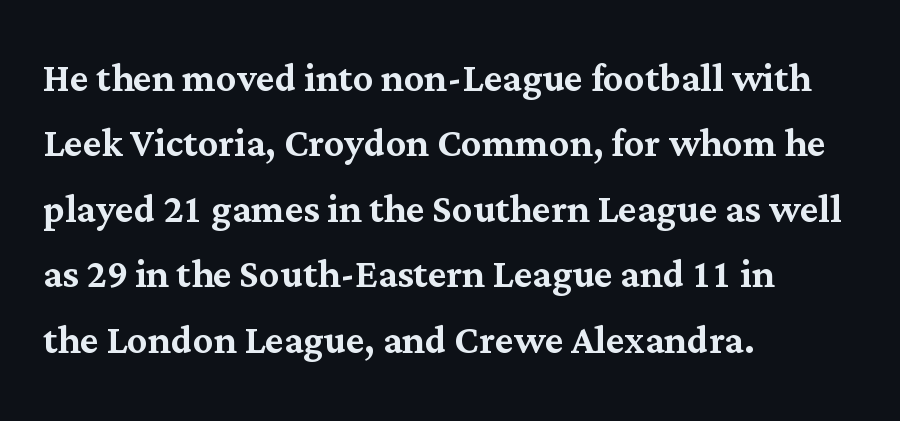
Unlike a clean sans, this face finishes its strokes with serifs. Does the lettering tilt? It doesn't — this is upright. The passage shown has conventional tracking throughout. The space between consecutive lines is moderate. The area under the type is left untouched. Each letter keeps its own natural width here, so spacing adapts to shape.
